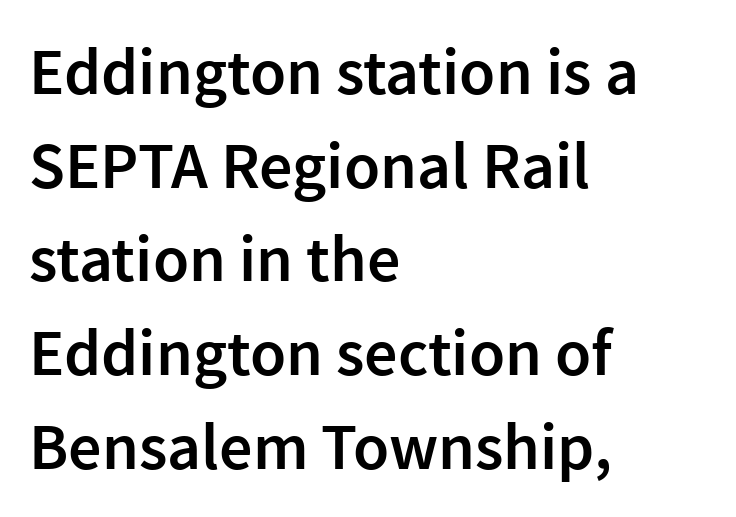
Caption: semibold face, moderately heavy strokes. Short and long lines alike share a common starting point at left. Rows of type keep a routine distance in the vertical direction. The font family rendered here belongs to the sans-serif group. This rendering features lettering with no underline.
